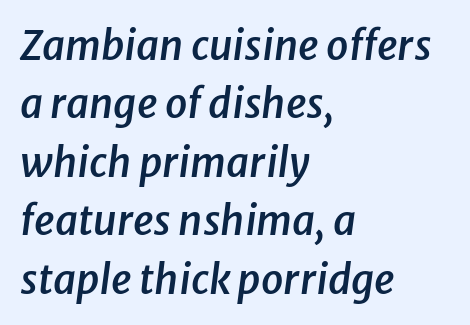
Q: Is the text bold? A: Semi-bold.
Q: Is the text italic (slanted)? A: Yes, it leans right by about 8 degrees.
Q: Is the text underlined? A: No.
Q: How is the paragraph aligned? A: Left-aligned.
Q: Is the spacing between letters normal or unusually wide? A: Normal.
Q: Is the spacing between lines tight, normal or loose? A: Normal.
Q: Width (condensed, normal, or wide)? A: Normal.
Q: Stroke contrast? A: Low.
Q: x-height? A: Medium.
Q: Monospaced? A: No.
